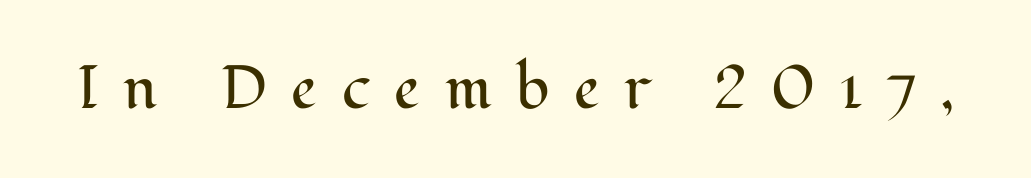
Tall strokes in this sample are plumb rather than angled. The gap between lines stays unmarked. The passage shown is typeset with a serif family. The type is letterspaced generously, with wide tracking. Looks like regular typesetting: each glyph gets only the width it needs.
